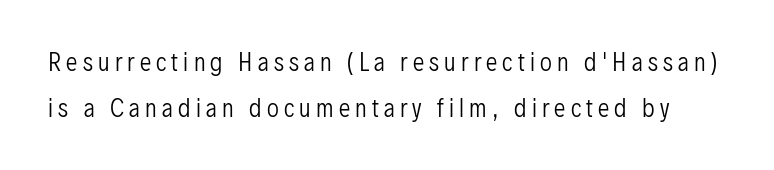
The type sits square on the baseline with zero lean. Compared with typical paragraphs, the rows here are farther apart. Ink coverage per letter is moderate at most. Does extra space separate the letters? Yes, quite a lot of it. The space beneath each line is pristine and unruled.
